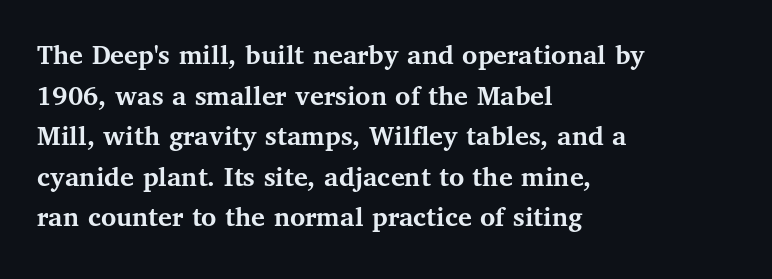
The image shows 29 px semibold serif type, upright; set left-aligned, normal line spacing (1.4x), normal letter spacing, not underlined; medium stroke contrast and a medium x-height.
